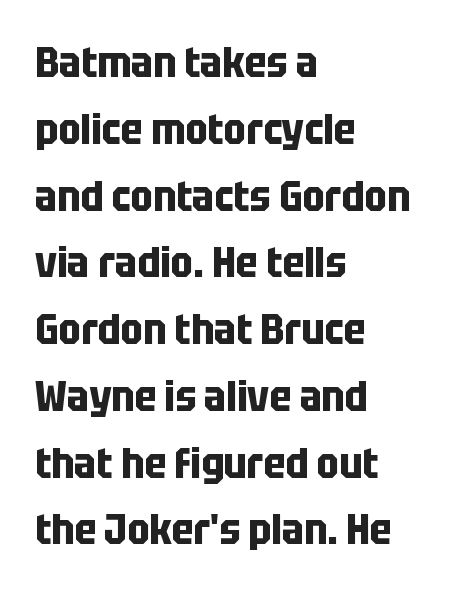
Here the designer chose a conventional face with non-uniform glyph widths. Each line starts at the same left margin while the right side varies. Characters remain perfectly vertical along every line. To sum up the face: it is a sans, with no serifs. You could call the tracking neutral — neither tight nor loose. The vertical gap from one line to the next is medium.
